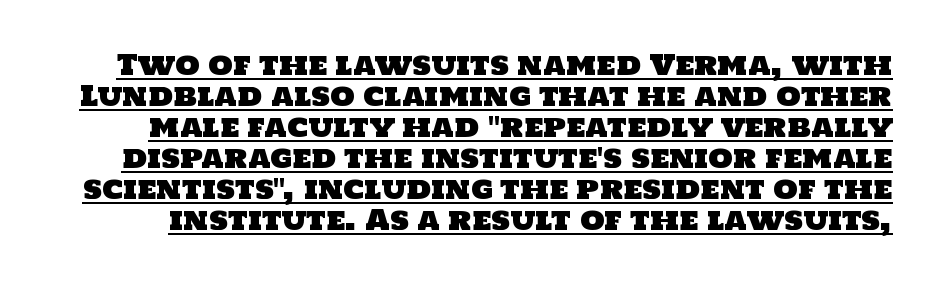
The image shows 28 px sans-serif type; set tight line spacing (1.11x), normal letter spacing, underlined; low stroke contrast and a large x-height.
